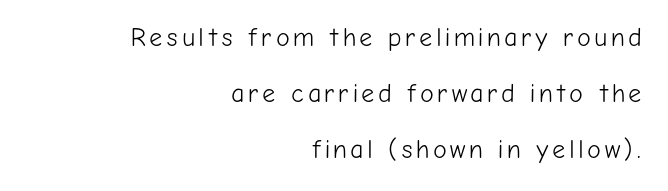
{"italic": "no", "bold": "no", "underline": "no", "align": "right", "line_spacing": "loose", "line_spacing_ratio": 2.15, "glyph_px": 26}
